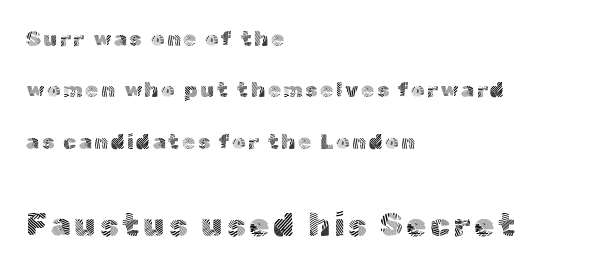
{"serif": "no", "italic": "no", "bold": "no", "weight": "light", "width": "normal", "x_height": "medium", "monospaced": "no", "underline": "no", "align": "left", "line_spacing": "loose", "line_spacing_ratio": 2.45, "larger_block": "second", "size_ratio": 1.52, "glyph_px": 32}
